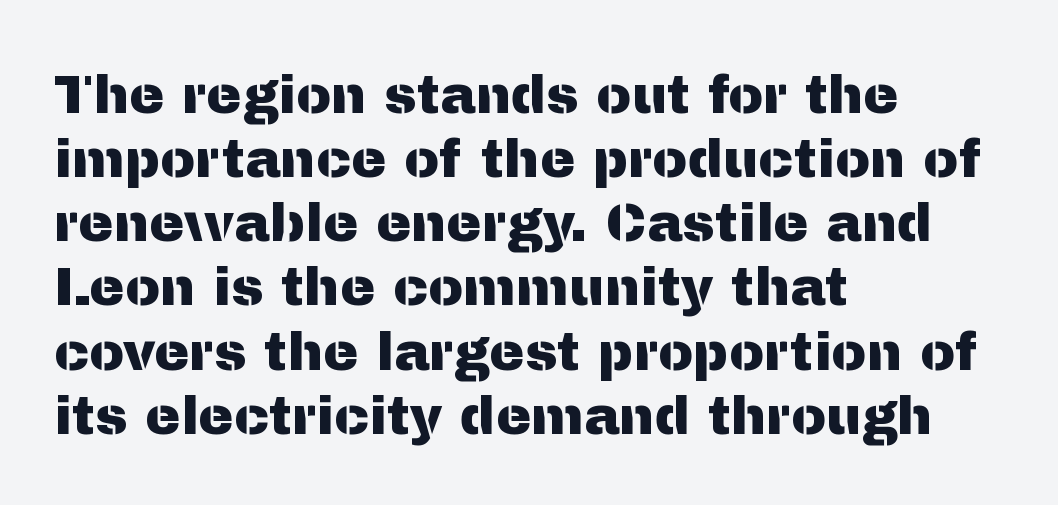
Q: Is the text italic (slanted)? A: No, it is upright.
Q: Is the typeface a serif or a sans-serif typeface? A: Sans-serif.
Q: Is the text underlined? A: No.
Q: How is the paragraph aligned? A: Left-aligned.
Q: Is the spacing between letters normal or unusually wide? A: Normal.
Q: Width (condensed, normal, or wide)? A: Normal.
Q: Stroke contrast? A: Medium.
Q: x-height? A: Medium.
Q: Monospaced? A: No.
